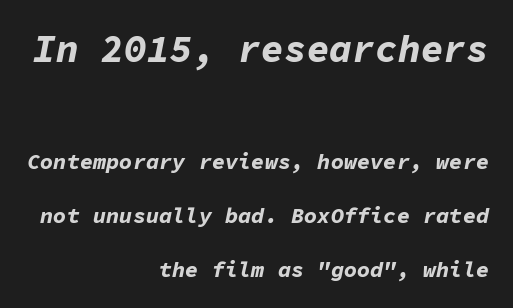
The image shows 38 px bold type, italic (leaning right), monospaced; set right-aligned, loose line spacing (2.45x), normal letter spacing, not underlined; the first (top) block is 1.73x larger; low stroke contrast and a medium x-height.
